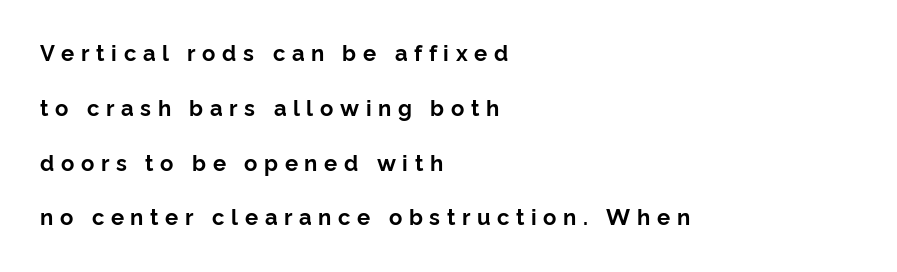
{"italic": "no", "bold": "yes", "underline": "no", "align": "left", "line_spacing": "loose", "line_spacing_ratio": 2.49, "letter_spacing": "wide", "letter_spacing_em": 0.3, "glyph_px": 22}
